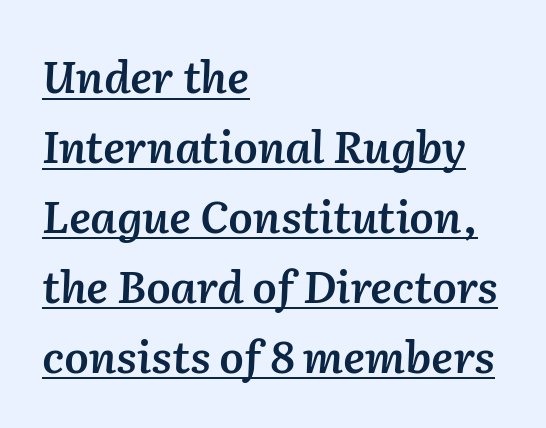
{"italic": "yes", "lean": "right", "slant_degrees": 2, "bold": "semi", "weight": "semibold", "width": "normal", "stroke_contrast": "medium", "x_height": "medium", "monospaced": "no", "underline": "yes", "align": "left", "line_spacing": "normal", "line_spacing_ratio": 1.59, "letter_spacing": "normal", "letter_spacing_em": 0.0, "glyph_px": 44}
